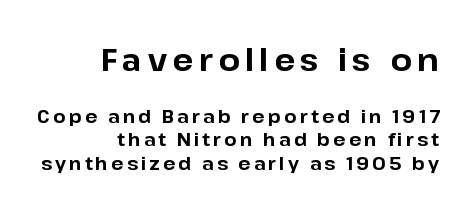
The image shows 31 px bold sans-serif type, upright; set right-aligned, normal line spacing (1.32x), not underlined; the first (top) block is 1.72x larger; low stroke contrast and a medium x-height.
